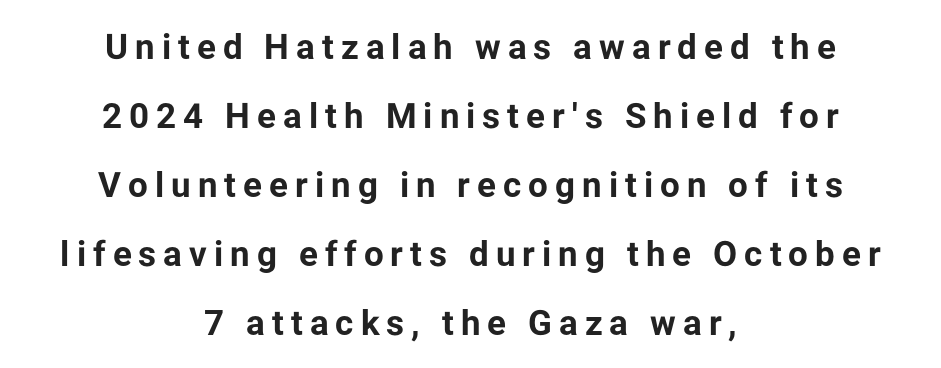
Posture: vertical. Students, observe: this is what heavily led, spacious text looks like. Centered paragraph, ragged on both sides. Is this a fixed-width face? No — the glyphs have proportional, varying widths. Stroke terminals: plain, sans-serif. Unmarked baselines from the first word to the last.
